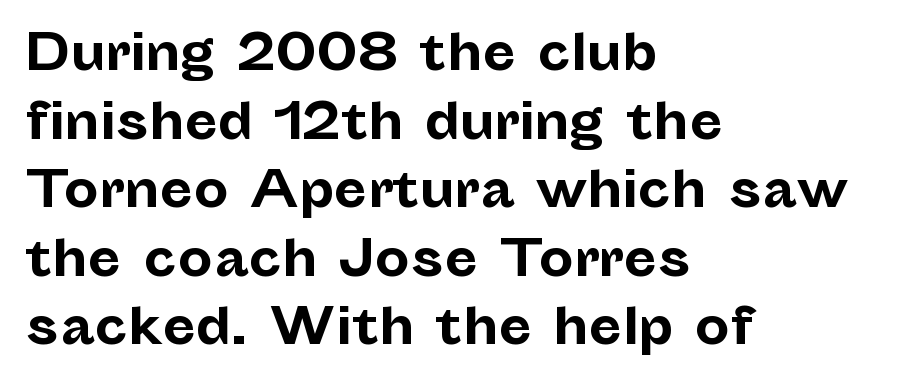
Varying glyph widths throughout — classic text-font behaviour. Compared with a centered layout, this one pins lines to the left instead. Spacing between characters is what you'd get straight out of the box. Stroke terminals: plain, sans-serif.
